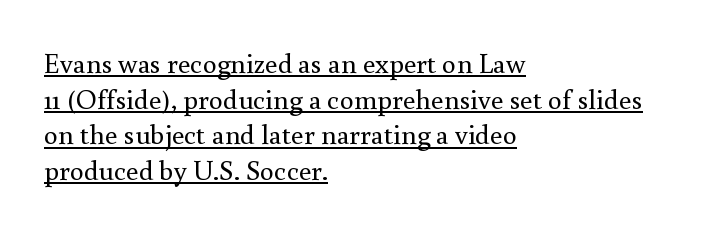
The lettering is marked with a stroke running underneath it. Short note: letters normally spaced. A classic flush-left, rag-right setting is used for this passage. Note the varied advance widths — an 'i' is clearly narrower than an 'm'.
